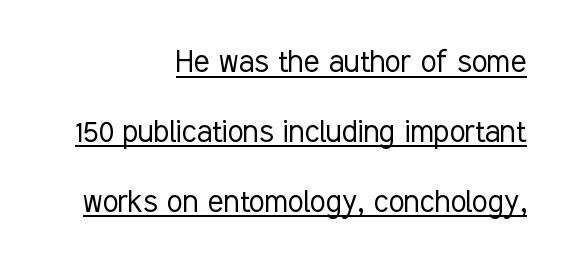
{"serif": "no", "italic": "no", "bold": "no", "weight": "light", "width": "condensed", "stroke_contrast": "low", "x_height": "medium", "monospaced": "no", "underline": "yes", "align": "right", "line_spacing": "loose", "line_spacing_ratio": 1.94, "letter_spacing": "normal", "letter_spacing_em": 0.0, "glyph_px": 36}
